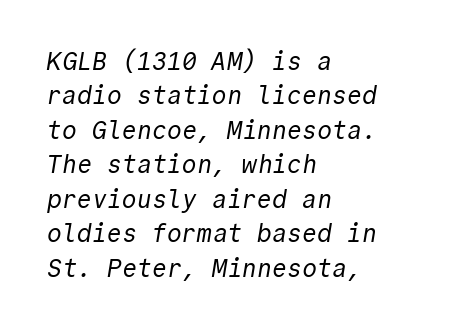
The paragraph shown leans on its left margin. The baseline area is clear. Stroke thickness stays within the range of a standard reading face or lighter. Summary of vertical rhythm: regular, with standard interline spacing. The horizontal fit of the characters is conventional and even.
